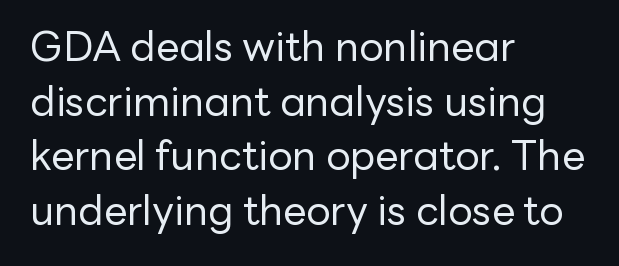
Q: Is the text bold? A: No.
Q: Is the text italic (slanted)? A: No, it is upright.
Q: Is the typeface a serif or a sans-serif typeface? A: Sans-serif.
Q: Is the text underlined? A: No.
Q: How is the paragraph aligned? A: Left-aligned.
Q: Is the spacing between letters normal or unusually wide? A: Normal.
Q: Is the spacing between lines tight, normal or loose? A: Normal.
Q: Width (condensed, normal, or wide)? A: Normal.
Q: Stroke contrast? A: Low.
Q: x-height? A: Medium.
Q: Monospaced? A: No.
